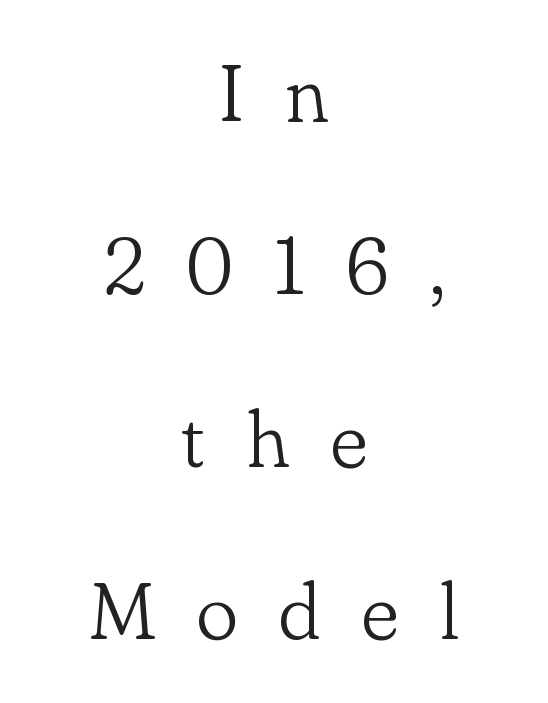
Q: Is the text bold? A: No.
Q: Is the text italic (slanted)? A: No, it is upright.
Q: Is the typeface a serif or a sans-serif typeface? A: Serif.
Q: Is the text underlined? A: No.
Q: How is the paragraph aligned? A: Centered.
Q: Is the spacing between letters normal or unusually wide? A: Unusually wide.
Q: Is the spacing between lines tight, normal or loose? A: Loose.
Q: Width (condensed, normal, or wide)? A: Normal.
Q: Stroke contrast? A: Low.
Q: x-height? A: Small.
Q: Monospaced? A: No.
